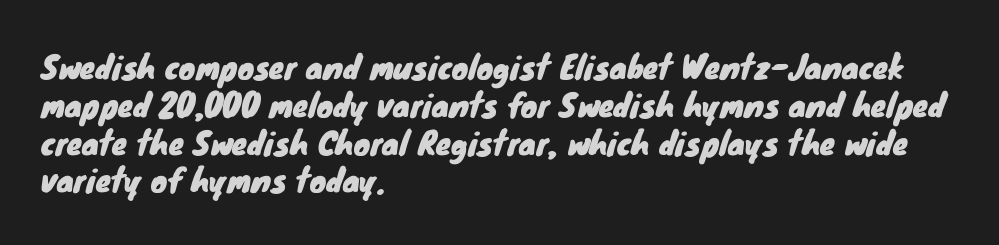
The image shows 31 px sans-serif type; set left-aligned, line spacing 1.22x, normal letter spacing, not underlined; low stroke contrast and a small x-height.
